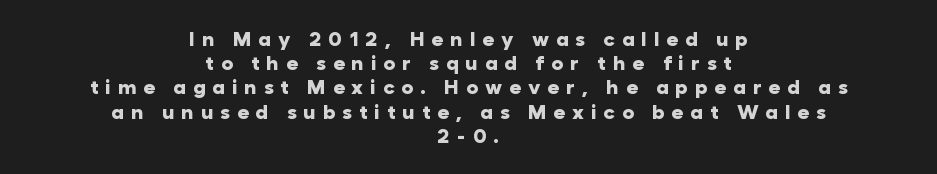
Q: Is the text bold? A: Yes.
Q: Is the text italic (slanted)? A: No, it is upright.
Q: Is the text underlined? A: No.
Q: How is the paragraph aligned? A: Centered.
Q: Is the spacing between letters normal or unusually wide? A: Unusually wide.
